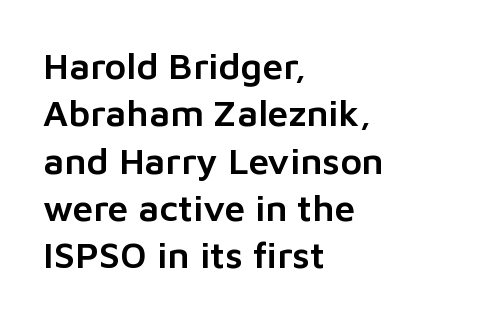
The image shows 37 px sans-serif type, upright; set left-aligned, normal line spacing (1.28x), normal letter spacing, not underlined; low stroke contrast and a medium x-height.
